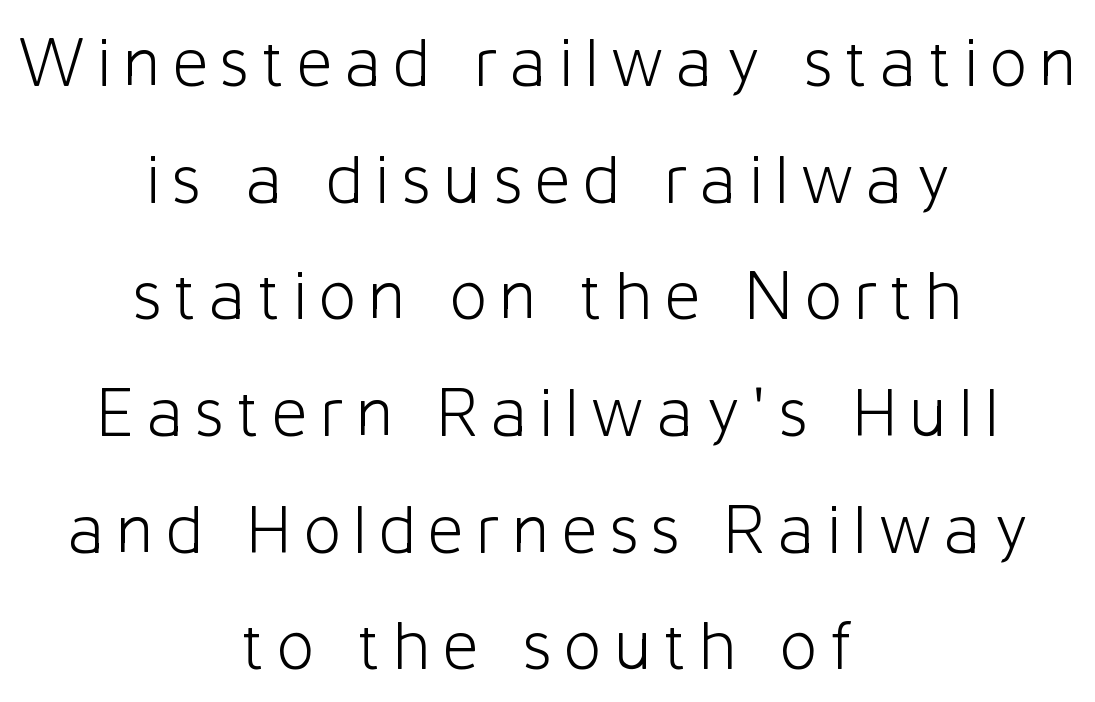
Q: Is the text bold? A: No.
Q: Is the text italic (slanted)? A: No, it is upright.
Q: Is the typeface a serif or a sans-serif typeface? A: Sans-serif.
Q: Is the text underlined? A: No.
Q: How is the paragraph aligned? A: Centered.
Q: Is the spacing between lines tight, normal or loose? A: Normal.
Q: Width (condensed, normal, or wide)? A: Normal.
Q: Stroke contrast? A: Low.
Q: x-height? A: Medium.
Q: Monospaced? A: No.
